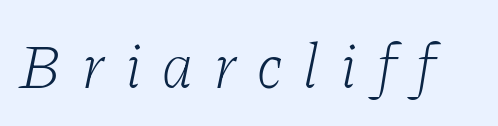
Q: Is the text bold? A: No.
Q: Is the text italic (slanted)? A: Yes, it leans right by about 11 degrees.
Q: Is the typeface a serif or a sans-serif typeface? A: Serif.
Q: Is the text underlined? A: No.
Q: Is the spacing between letters normal or unusually wide? A: Unusually wide.
Q: Width (condensed, normal, or wide)? A: Normal.
Q: Stroke contrast? A: Low.
Q: x-height? A: Medium.
Q: Monospaced? A: No.
